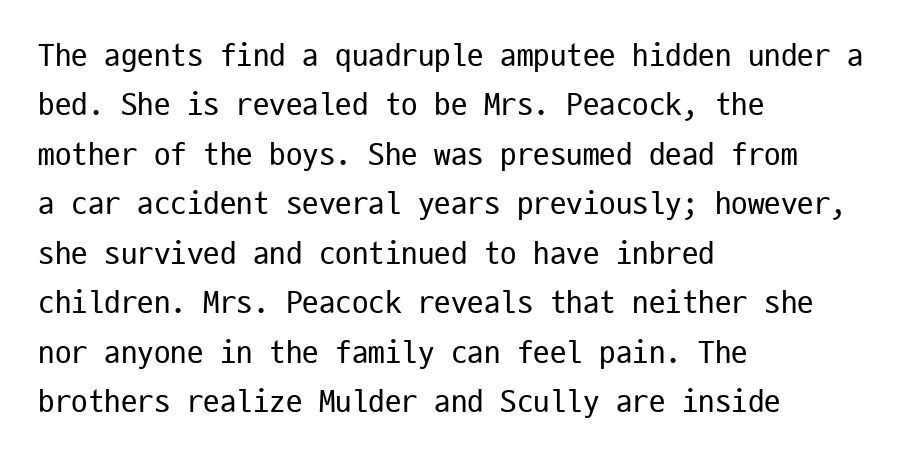
{"serif": "no", "italic": "no", "bold": "no", "weight": "regular", "width": "condensed", "stroke_contrast": "low", "x_height": "medium", "monospaced": "yes", "underline": "no", "align": "left", "line_spacing": "normal", "line_spacing_ratio": 1.5, "letter_spacing": "normal", "letter_spacing_em": 0.0, "glyph_px": 33}
